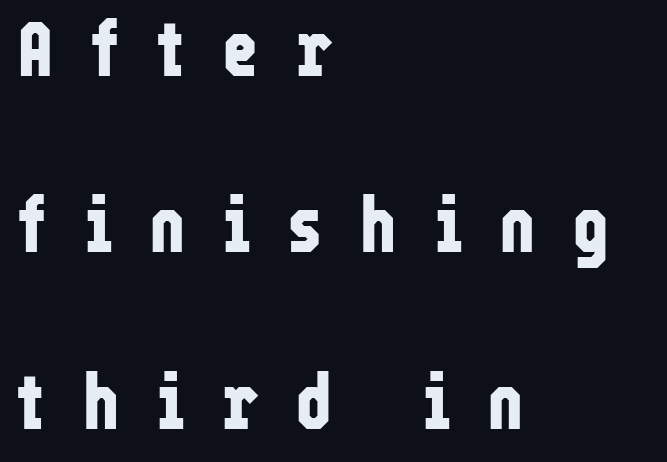
Q: Is the text bold? A: Yes.
Q: Is the text italic (slanted)? A: No, it is upright.
Q: Is the typeface a serif or a sans-serif typeface? A: Sans-serif.
Q: Is the text underlined? A: No.
Q: How is the paragraph aligned? A: Left-aligned.
Q: Is the spacing between letters normal or unusually wide? A: Unusually wide.
Q: Is the spacing between lines tight, normal or loose? A: Loose.
Q: Width (condensed, normal, or wide)? A: Condensed.
Q: Stroke contrast? A: Low.
Q: x-height? A: Medium.
Q: Monospaced? A: No.
